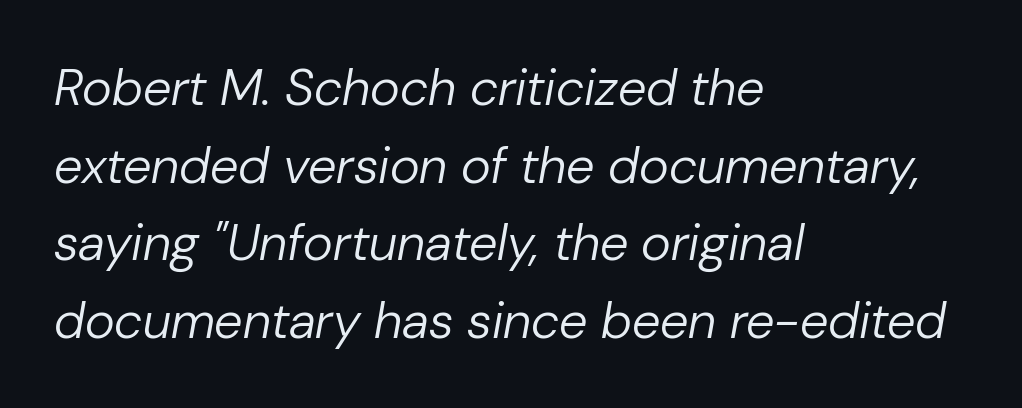
The image shows 51 px regular-weight type, italic (leaning right); set left-aligned, normal line spacing (1.52x), normal letter spacing, not underlined; low stroke contrast and a medium x-height.
